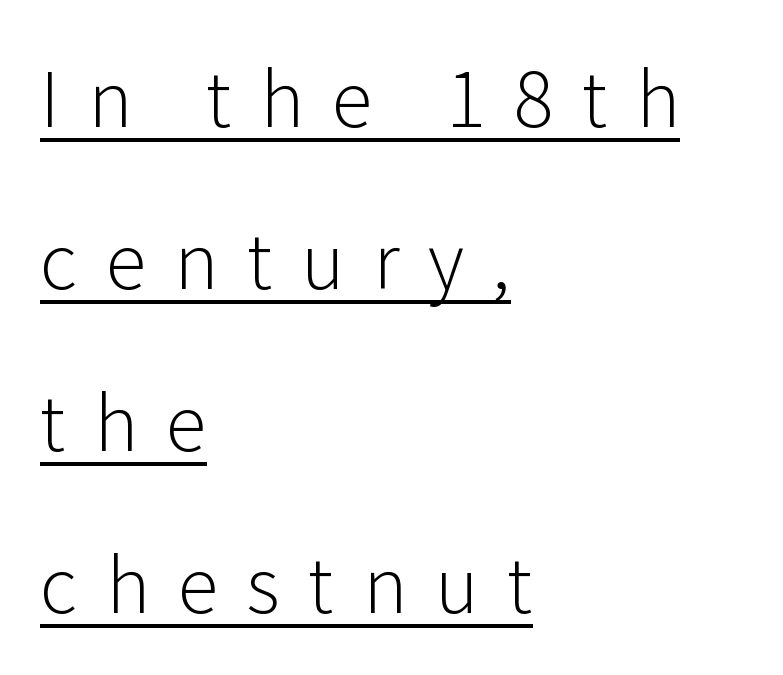
{"serif": "no", "italic": "no", "bold": "no", "weight": "light", "width": "normal", "stroke_contrast": "low", "x_height": "medium", "monospaced": "no", "underline": "yes", "align": "left", "line_spacing": "loose", "line_spacing_ratio": 2.16, "letter_spacing": "wide", "letter_spacing_em": 0.38, "glyph_px": 75}
